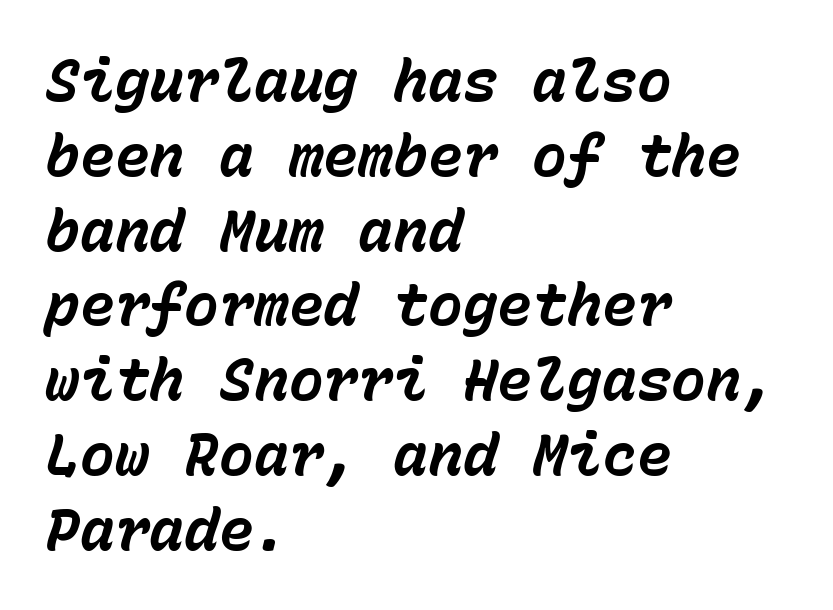
{"italic": "yes", "lean": "right", "slant_degrees": 15, "bold": "yes", "weight": "bold", "width": "normal", "stroke_contrast": "low", "x_height": "medium", "monospaced": "yes", "underline": "no", "align": "left", "line_spacing": "normal", "line_spacing_ratio": 1.29, "letter_spacing": "normal", "letter_spacing_em": 0.0, "glyph_px": 58}
